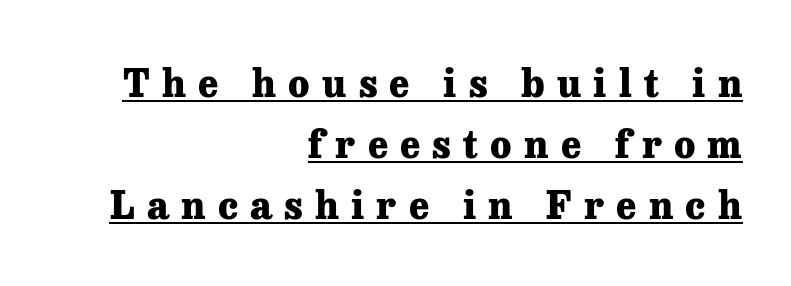
The image shows 38 px heavy serif type, upright; set right-aligned, normal line spacing (1.61x), unusually wide letter spacing (+0.32 em), underlined; low stroke contrast and a medium x-height.
